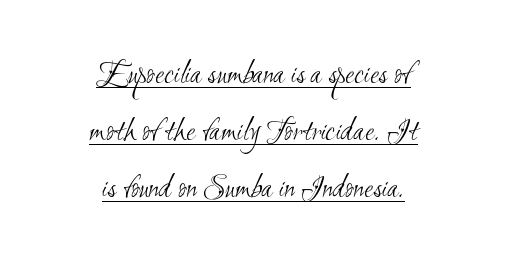
The letters advance in unequal steps, a hallmark of proportional type. The strokes are not fattened; the text isn't bold. Is the letter spacing exaggerated? No — it looks like the ordinary default. This rendering employs a face without finishing strokes, i.e., a sans-serif.
